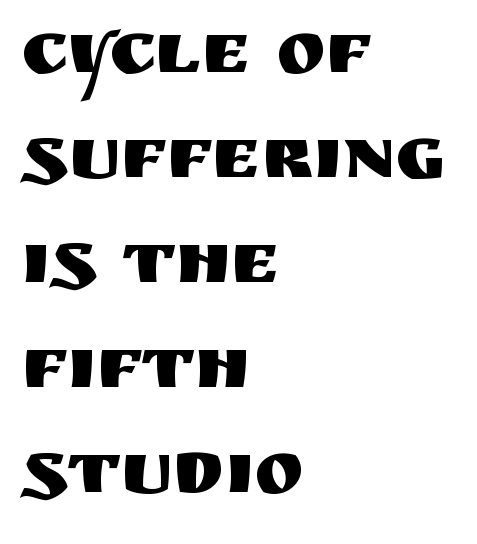
The image shows 74 px sans-serif type, upright; set left-aligned, normal line spacing (1.42x), normal letter spacing, not underlined; medium stroke contrast and a large x-height.
